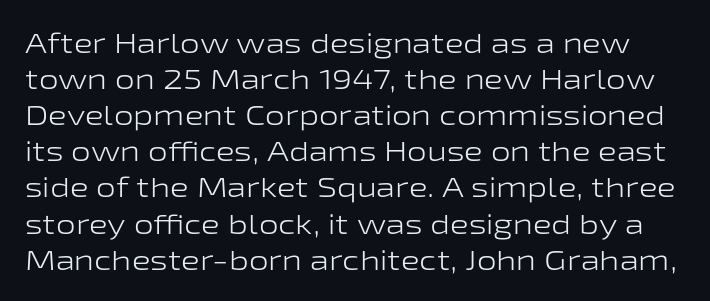
The image shows 28 px light, wide sans-serif type, upright; set normal line spacing (1.29x), normal letter spacing, not underlined; low stroke contrast and a medium x-height.
